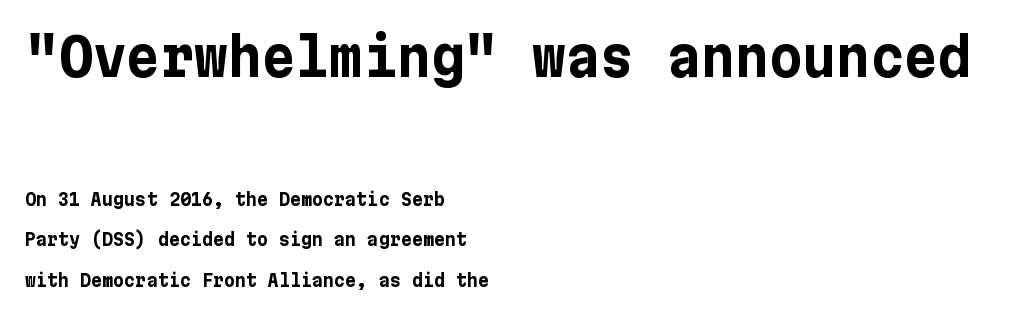
Q: Is the text bold? A: Yes.
Q: Is the text italic (slanted)? A: No, it is upright.
Q: Is the typeface a serif or a sans-serif typeface? A: Sans-serif.
Q: Is the text underlined? A: No.
Q: How is the paragraph aligned? A: Left-aligned.
Q: Is the spacing between letters normal or unusually wide? A: Normal.
Q: Is the spacing between lines tight, normal or loose? A: Loose.
Q: Which block of text is set in a larger size, the first (top) or the second (bottom)? A: The first (top) one.
Q: Width (condensed, normal, or wide)? A: Normal.
Q: Stroke contrast? A: Low.
Q: x-height? A: Medium.
